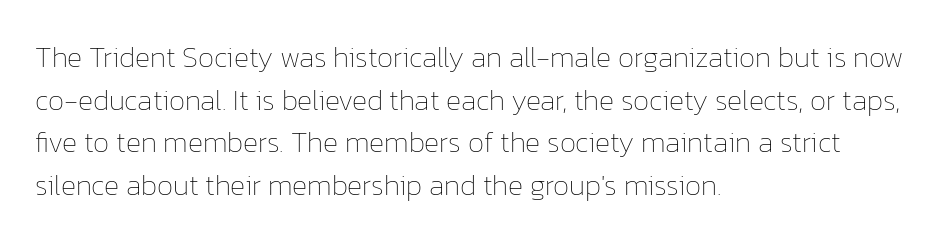
{"italic": "no", "bold": "no", "weight": "thin", "width": "normal", "stroke_contrast": "low", "x_height": "medium", "monospaced": "no", "underline": "no", "align": "left", "line_spacing": "normal", "line_spacing_ratio": 1.47, "letter_spacing": "normal", "letter_spacing_em": 0.0, "glyph_px": 29}
